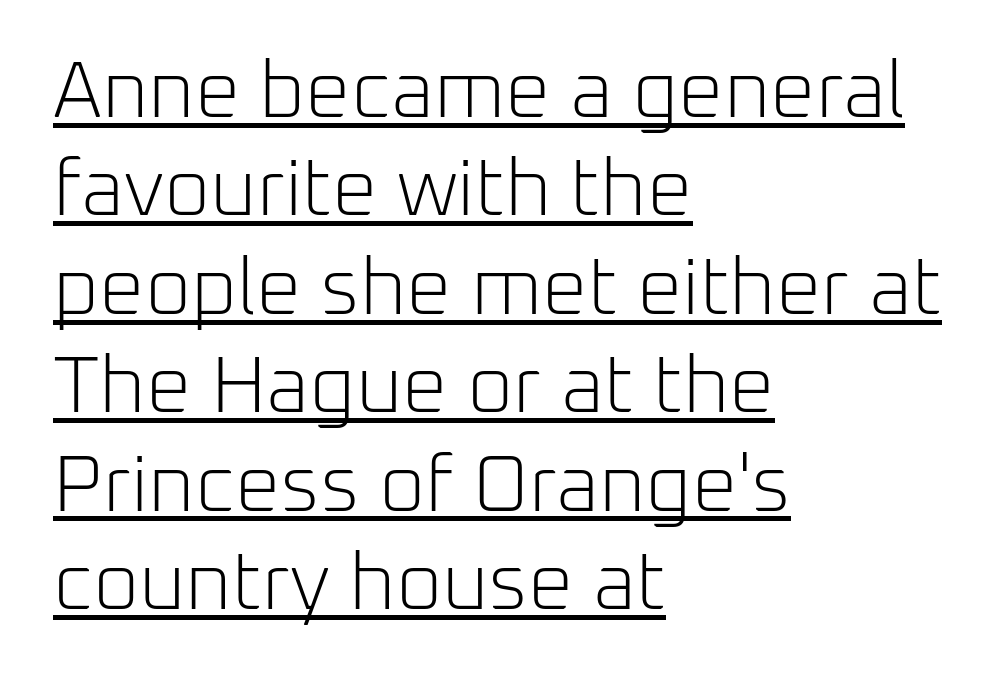
The image shows 80 px light sans-serif type, upright; set left-aligned, line spacing 1.23x, normal letter spacing, underlined; low stroke contrast and a medium x-height.
